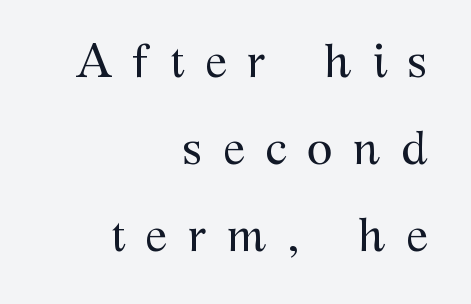
The image shows 47 px regular-weight serif type, upright; set right-aligned, line spacing 1.85x, unusually wide letter spacing (+0.43 em), not underlined; medium stroke contrast and a medium x-height.
